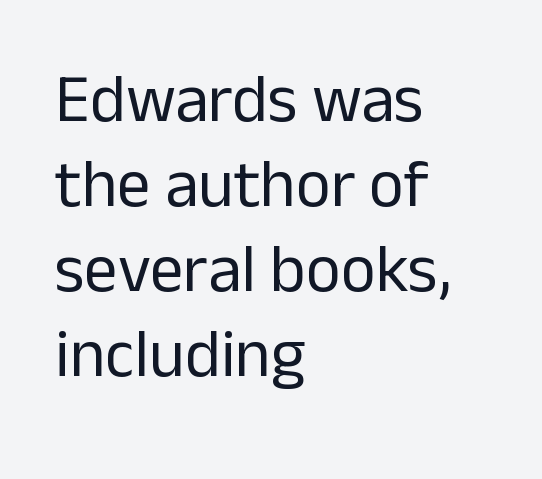
The image shows 67 px regular-weight sans-serif type, upright; set left-aligned, normal line spacing (1.27x), normal letter spacing, not underlined; low stroke contrast and a medium x-height.
